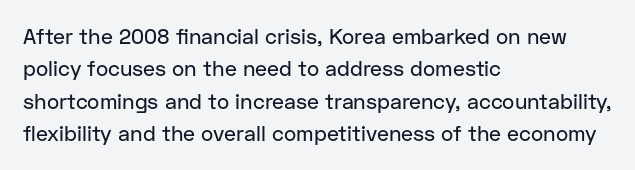
Glyph-to-glyph distance matches everyday printed text. Upright lettering throughout. Notice how descenders clear the ascenders below comfortably — that's standard leading. The strip under each line holds only bare page. Layout note: lines flush left.
